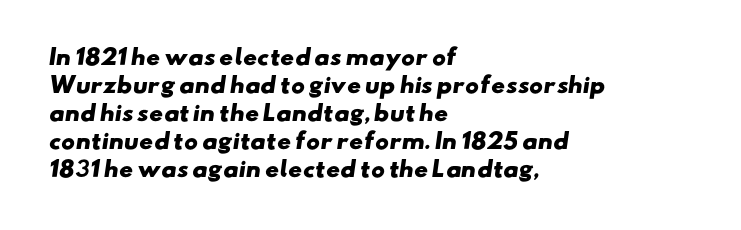
Q: Is the text bold? A: Yes.
Q: Is the text underlined? A: No.
Q: How is the paragraph aligned? A: Left-aligned.
Q: Is the spacing between letters normal or unusually wide? A: Normal.
Q: Is the spacing between lines tight, normal or loose? A: Normal.
